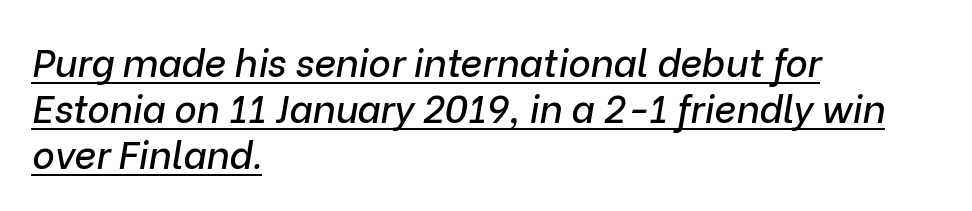
The sample's only ornament is a line tracing under the words. In terms of letterspacing, this is plain default setting. The rag falls on the right side of this text block. The lettering tilts uniformly, giving the passage an italic look. A typesetter would call this proportional, since set widths differ per character.
